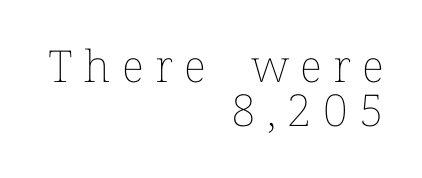
{"italic": "no", "bold": "no", "weight": "thin", "width": "normal", "stroke_contrast": "low", "x_height": "medium", "monospaced": "no", "underline": "no", "align": "right", "line_spacing": "tight", "line_spacing_ratio": 0.99, "letter_spacing": "wide", "letter_spacing_em": 0.26, "glyph_px": 44}
